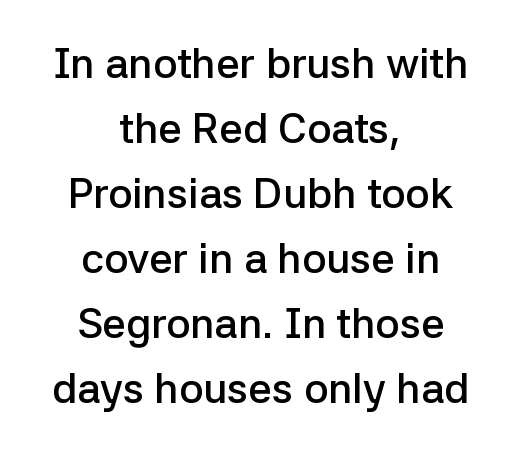
{"serif": "no", "italic": "no", "bold": "semi", "weight": "semibold", "width": "normal", "stroke_contrast": "low", "x_height": "medium", "monospaced": "no", "underline": "no", "align": "center", "line_spacing": "normal", "line_spacing_ratio": 1.55, "letter_spacing": "normal", "letter_spacing_em": 0.0, "glyph_px": 42}
